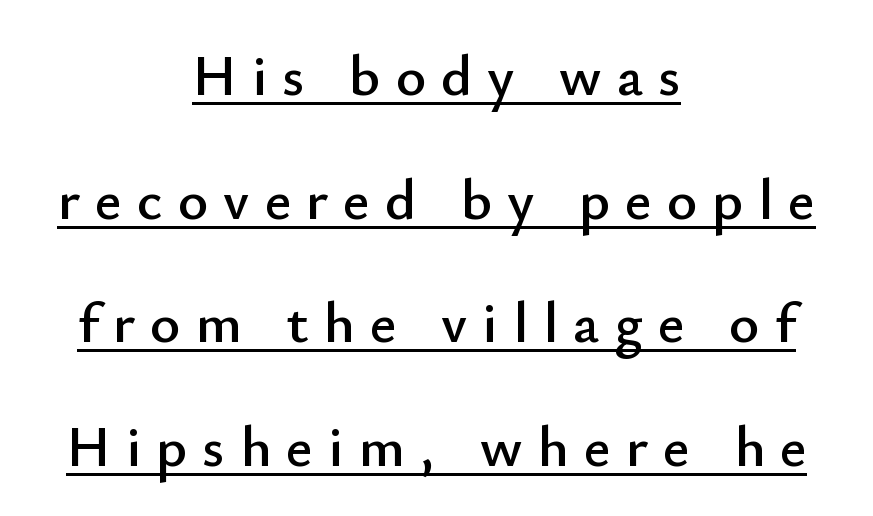
Q: Is the text italic (slanted)? A: No, it is upright.
Q: Is the typeface a serif or a sans-serif typeface? A: Sans-serif.
Q: Is the text underlined? A: Yes.
Q: How is the paragraph aligned? A: Centered.
Q: Is the spacing between letters normal or unusually wide? A: Unusually wide.
Q: Is the spacing between lines tight, normal or loose? A: Loose.
Q: Width (condensed, normal, or wide)? A: Normal.
Q: Stroke contrast? A: Low.
Q: x-height? A: Small.
Q: Monospaced? A: No.
